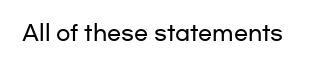
The image shows 21 px text type, upright; set normal letter spacing, not underlined.
